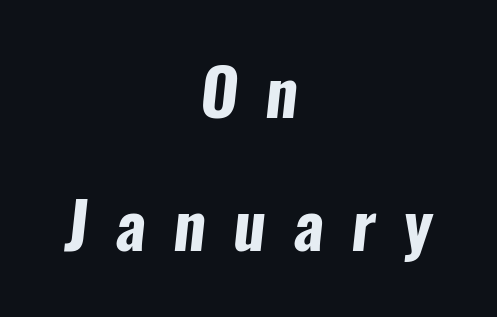
{"serif": "no", "bold": "yes", "weight": "bold", "width": "condensed", "stroke_contrast": "low", "x_height": "medium", "monospaced": "no", "underline": "no", "align": "center", "line_spacing": "loose", "line_spacing_ratio": 2.05, "letter_spacing": "wide", "letter_spacing_em": 0.42, "glyph_px": 65}
